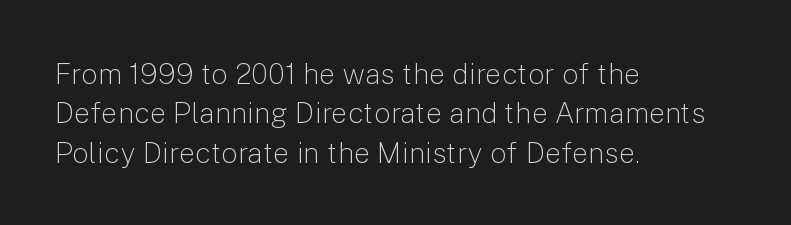
Q: Is the text bold? A: No.
Q: Is the text italic (slanted)? A: No, it is upright.
Q: Is the typeface a serif or a sans-serif typeface? A: Sans-serif.
Q: Is the text underlined? A: No.
Q: How is the paragraph aligned? A: Left-aligned.
Q: Is the spacing between letters normal or unusually wide? A: Normal.
Q: Is the spacing between lines tight, normal or loose? A: Normal.
Q: Width (condensed, normal, or wide)? A: Normal.
Q: Stroke contrast? A: Low.
Q: x-height? A: Medium.
Q: Monospaced? A: No.
